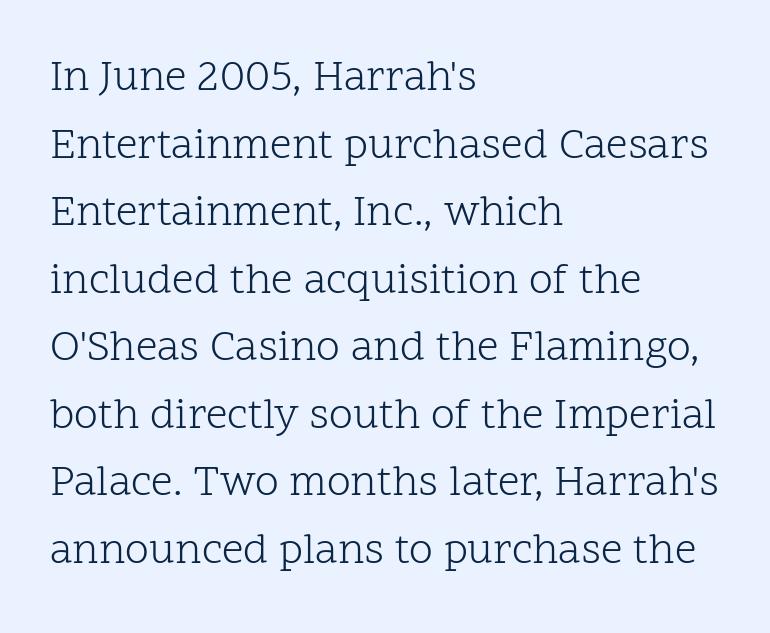
{"serif": "yes", "italic": "no", "bold": "no", "weight": "light", "width": "normal", "stroke_contrast": "low", "x_height": "medium", "monospaced": "no", "underline": "no", "align": "left", "line_spacing": "normal", "line_spacing_ratio": 1.57, "letter_spacing": "normal", "letter_spacing_em": 0.0, "glyph_px": 43}
